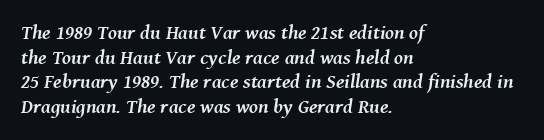
Q: Is the text bold? A: Yes.
Q: Is the text italic (slanted)? A: Yes, it leans right by about 8 degrees.
Q: Is the text underlined? A: No.
Q: How is the paragraph aligned? A: Left-aligned.
Q: Is the spacing between letters normal or unusually wide? A: Normal.
